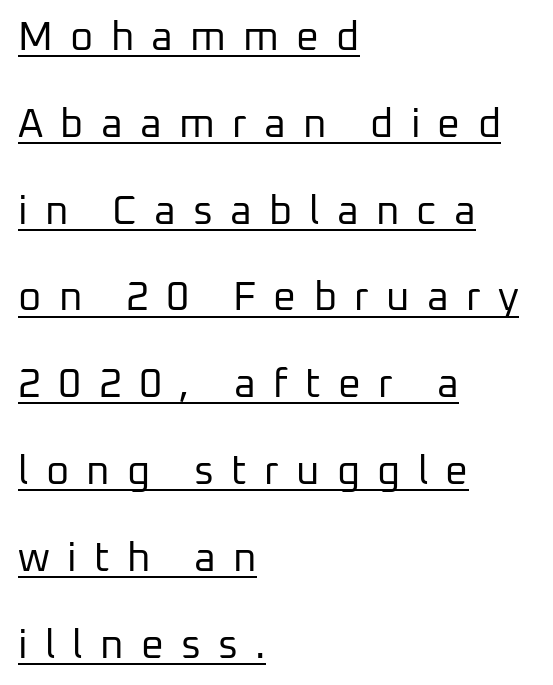
The image shows 40 px regular-weight sans-serif type, upright; set left-aligned, loose line spacing (2.17x), unusually wide letter spacing (+0.43 em), underlined; low stroke contrast and a medium x-height.
